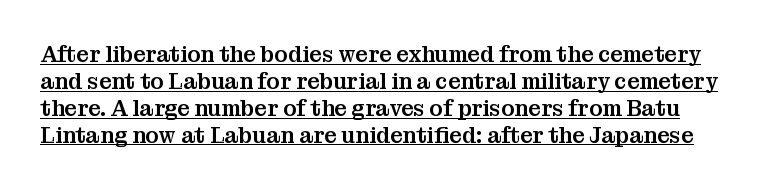
{"italic": "no", "underline": "yes", "line_spacing_ratio": 1.22, "letter_spacing": "normal", "letter_spacing_em": 0.0, "glyph_px": 22}
